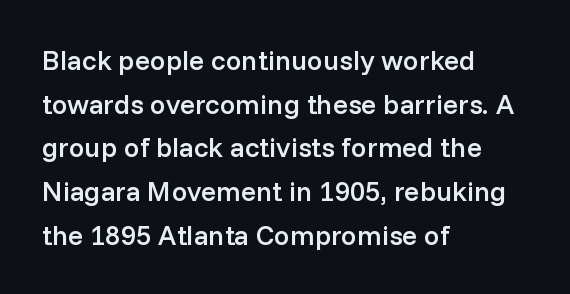
Q: Is the text bold? A: Semi-bold.
Q: Is the text italic (slanted)? A: No, it is upright.
Q: Is the typeface a serif or a sans-serif typeface? A: Sans-serif.
Q: Is the text underlined? A: No.
Q: How is the paragraph aligned? A: Left-aligned.
Q: Is the spacing between letters normal or unusually wide? A: Normal.
Q: Is the spacing between lines tight, normal or loose? A: Normal.
Q: Width (condensed, normal, or wide)? A: Normal.
Q: Stroke contrast? A: Low.
Q: x-height? A: Medium.
Q: Monospaced? A: No.
